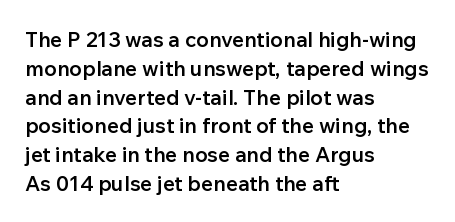
The image shows 21 px text type, upright; set left-aligned, normal line spacing (1.37x), normal letter spacing, not underlined.
